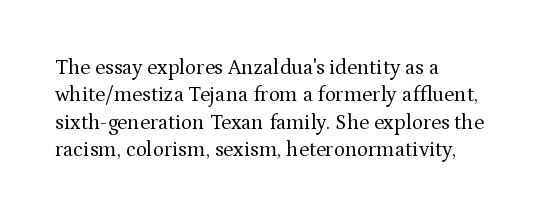
Q: Is the text bold? A: No.
Q: Is the text italic (slanted)? A: No, it is upright.
Q: Is the text underlined? A: No.
Q: How is the paragraph aligned? A: Left-aligned.
Q: Is the spacing between letters normal or unusually wide? A: Normal.
Q: Is the spacing between lines tight, normal or loose? A: Normal.
